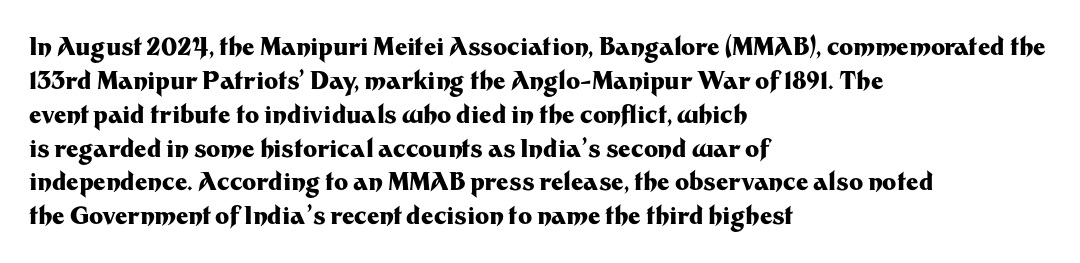
Q: Is the text bold? A: Yes.
Q: Is the text italic (slanted)? A: No, it is upright.
Q: Is the text underlined? A: No.
Q: How is the paragraph aligned? A: Left-aligned.
Q: Is the spacing between letters normal or unusually wide? A: Normal.
Q: Is the spacing between lines tight, normal or loose? A: Normal.
